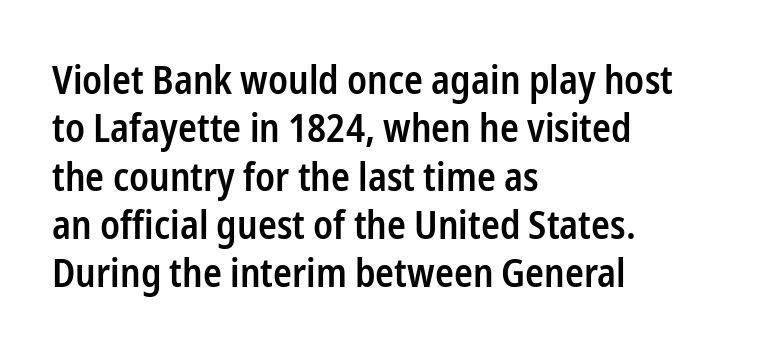
Q: Is the text bold? A: Semi-bold.
Q: Is the text italic (slanted)? A: No, it is upright.
Q: Is the typeface a serif or a sans-serif typeface? A: Sans-serif.
Q: Is the text underlined? A: No.
Q: How is the paragraph aligned? A: Left-aligned.
Q: Is the spacing between letters normal or unusually wide? A: Normal.
Q: Width (condensed, normal, or wide)? A: Condensed.
Q: Stroke contrast? A: Low.
Q: x-height? A: Medium.
Q: Monospaced? A: No.
